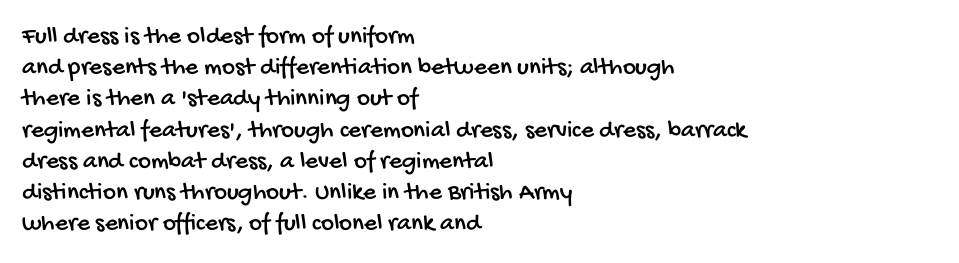
Successive baselines arrive at the customary interval. Honestly, there is no underline to notice here at all. Alignment: flush left. Letter spacing: default.
